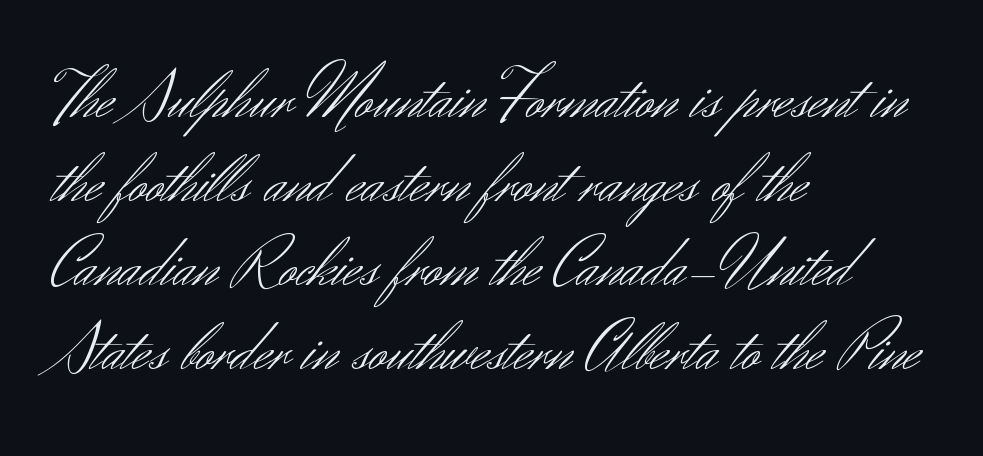
{"serif": "no", "bold": "no", "weight": "light", "width": "normal", "stroke_contrast": "medium", "x_height": "small", "monospaced": "no", "underline": "no", "align": "left", "line_spacing_ratio": 1.2, "letter_spacing": "normal", "letter_spacing_em": 0.0, "glyph_px": 70}
